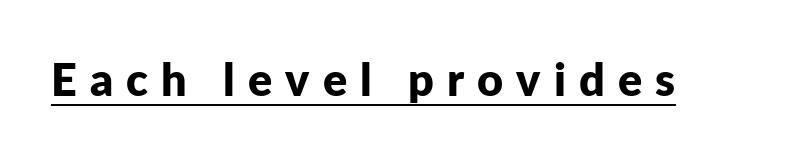
Q: Is the text bold? A: Yes.
Q: Is the text italic (slanted)? A: No, it is upright.
Q: Is the typeface a serif or a sans-serif typeface? A: Sans-serif.
Q: Is the text underlined? A: Yes.
Q: Is the spacing between letters normal or unusually wide? A: Unusually wide.
Q: Width (condensed, normal, or wide)? A: Normal.
Q: Stroke contrast? A: Low.
Q: x-height? A: Medium.
Q: Monospaced? A: No.
